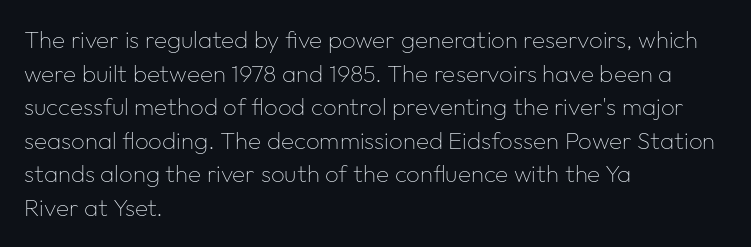
Does the copy run flush right? No — it runs flush left. Does extra space separate the letters? No, they use regular spacing. The letters look calm and open, with moderate or lighter stems. Beneath every word, the page is bare. Normally led — the rows are evenly, conventionally spaced.
